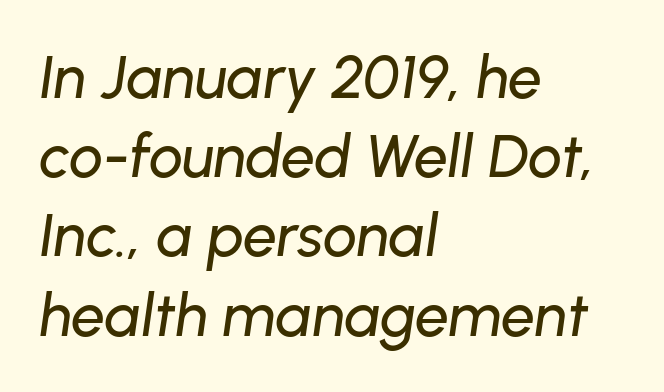
Q: Is the text italic (slanted)? A: Yes, it leans right by about 8 degrees.
Q: Is the text underlined? A: No.
Q: How is the paragraph aligned? A: Left-aligned.
Q: Is the spacing between letters normal or unusually wide? A: Normal.
Q: Is the spacing between lines tight, normal or loose? A: Normal.
Q: Width (condensed, normal, or wide)? A: Normal.
Q: Stroke contrast? A: Low.
Q: x-height? A: Medium.
Q: Monospaced? A: No.
